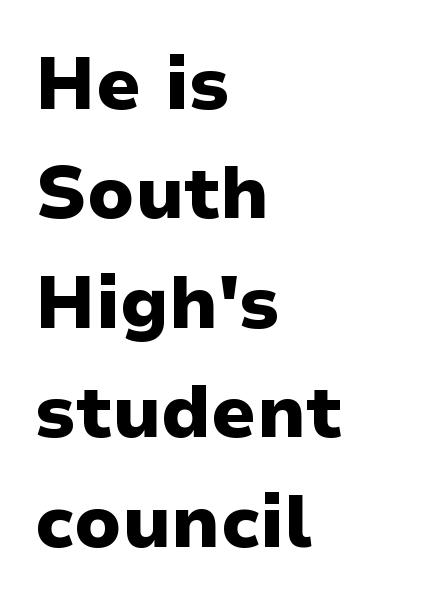
{"serif": "no", "italic": "no", "bold": "yes", "weight": "heavy", "width": "normal", "stroke_contrast": "low", "x_height": "medium", "monospaced": "no", "underline": "no", "align": "left", "line_spacing": "normal", "line_spacing_ratio": 1.5, "letter_spacing": "normal", "letter_spacing_em": 0.0, "glyph_px": 73}
